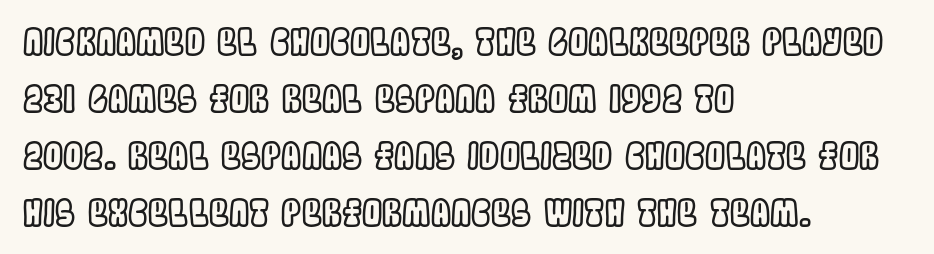
{"italic": "no", "width": "condensed", "x_height": "large", "monospaced": "no", "underline": "no", "align": "left", "line_spacing": "normal", "line_spacing_ratio": 1.58, "letter_spacing": "normal", "letter_spacing_em": 0.0, "glyph_px": 36}
